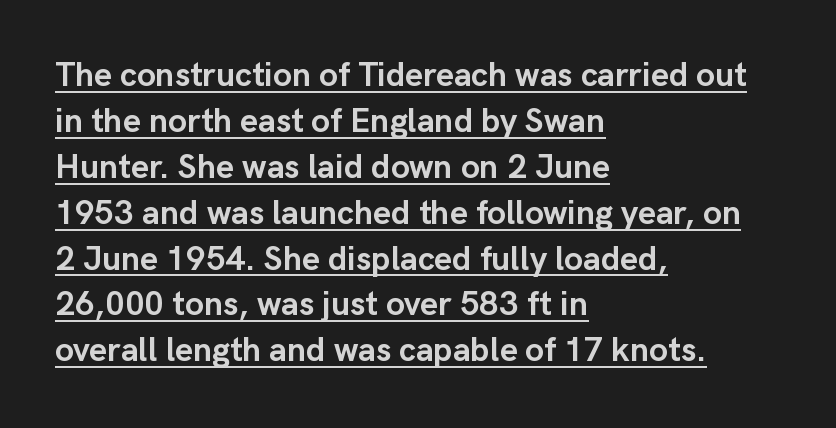
Vertical spacing — default. Each line starts at the same left margin while the right side varies. Its strokes are broad and dark, the hallmark of bold type. This rendering employs a face without finishing strokes, i.e., a sans-serif. Beneath each row of characters lies a ruled line.
